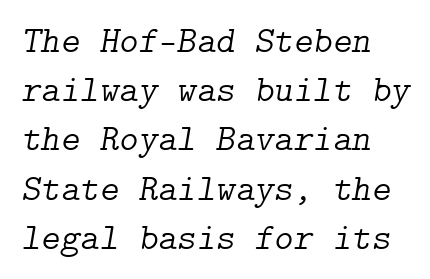
Q: Is the text bold? A: No.
Q: Is the text italic (slanted)? A: Yes, it leans right by about 9 degrees.
Q: Is the typeface a serif or a sans-serif typeface? A: Serif.
Q: Is the text underlined? A: No.
Q: Is the spacing between letters normal or unusually wide? A: Normal.
Q: Is the spacing between lines tight, normal or loose? A: Normal.
Q: Width (condensed, normal, or wide)? A: Normal.
Q: Stroke contrast? A: Low.
Q: x-height? A: Medium.
